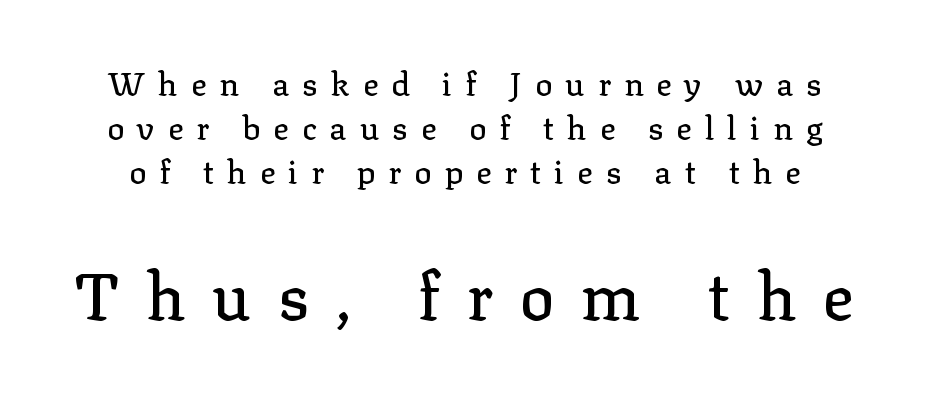
Q: Is the text italic (slanted)? A: No, it is upright.
Q: Is the typeface a serif or a sans-serif typeface? A: Serif.
Q: Is the text underlined? A: No.
Q: Is the spacing between letters normal or unusually wide? A: Unusually wide.
Q: Is the spacing between lines tight, normal or loose? A: Normal.
Q: Which block of text is set in a larger size, the first (top) or the second (bottom)? A: The second (bottom) one.
Q: Width (condensed, normal, or wide)? A: Normal.
Q: Stroke contrast? A: Low.
Q: x-height? A: Medium.
Q: Monospaced? A: No.
